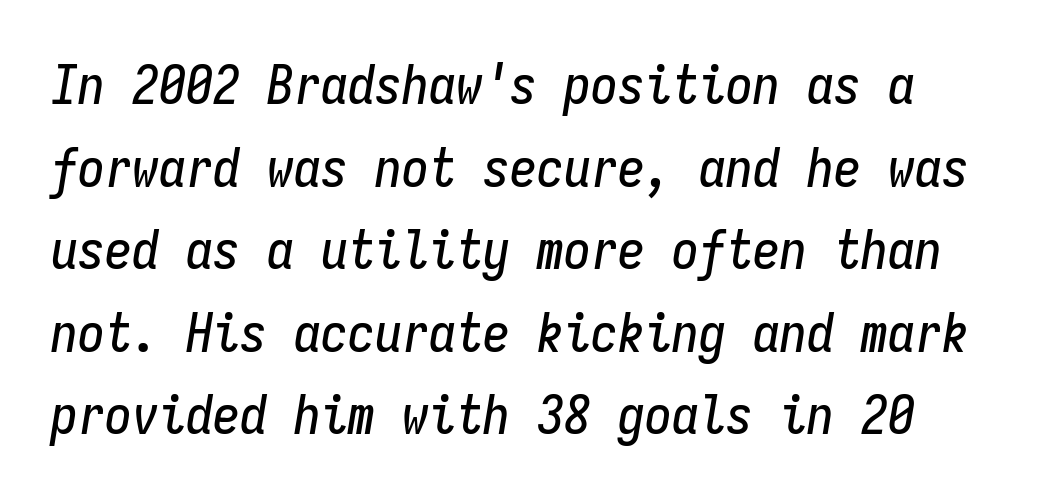
What's the leading like? Ordinary, nothing unusual. The letters sit at their default tracking, neither squeezed nor spread. Think of a typewriter: that constant character pitch is what you see here. The gap between lines stays unmarked. If you drew a line through each stem, it would be angled.
